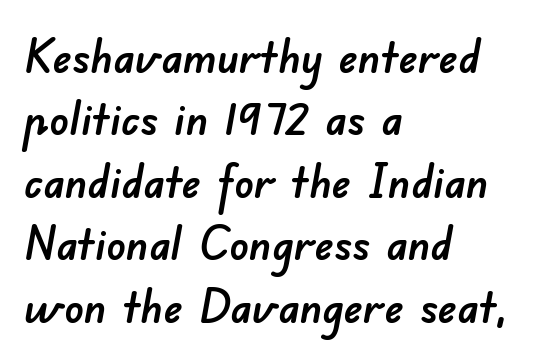
The image shows 48 px sans-serif type; set left-aligned, normal line spacing (1.3x), normal letter spacing, not underlined; low stroke contrast and a small x-height.
